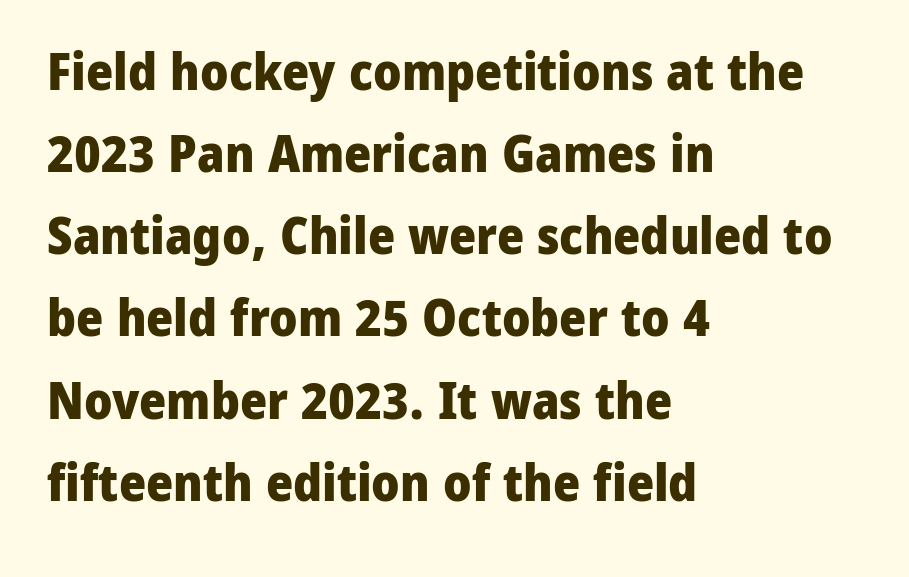
The image shows 52 px heavy sans-serif type, upright; set left-aligned, normal line spacing (1.58x), normal letter spacing, not underlined; low stroke contrast and a medium x-height.
